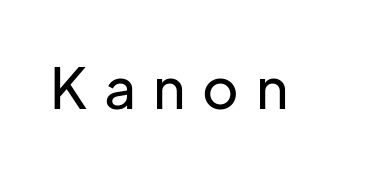
Q: Is the text italic (slanted)? A: No, it is upright.
Q: Is the typeface a serif or a sans-serif typeface? A: Sans-serif.
Q: Is the text underlined? A: No.
Q: Is the spacing between letters normal or unusually wide? A: Unusually wide.
Q: Width (condensed, normal, or wide)? A: Normal.
Q: Stroke contrast? A: Low.
Q: x-height? A: Medium.
Q: Monospaced? A: No.
